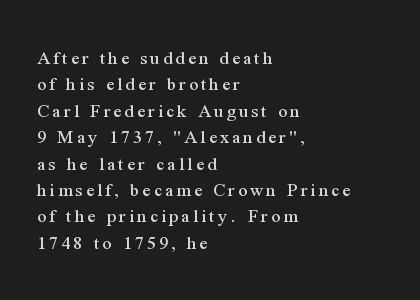
{"italic": "no", "underline": "no", "align": "left", "line_spacing": "normal", "line_spacing_ratio": 1.32, "glyph_px": 20}
